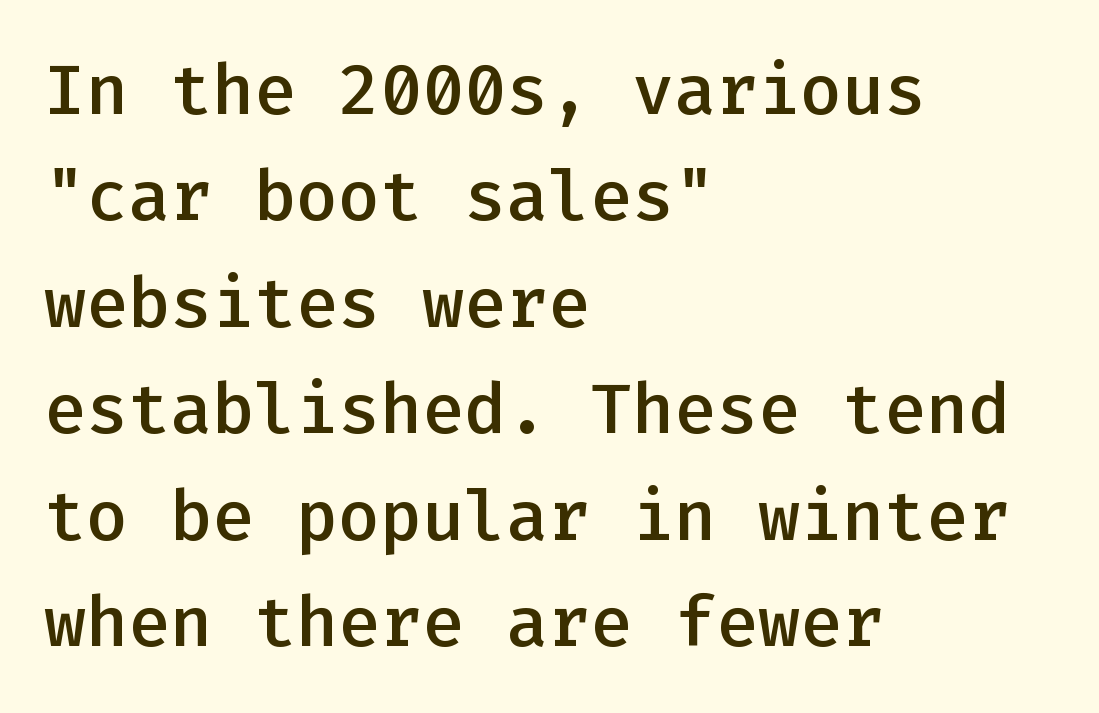
The image shows 70 px semibold sans-serif type, upright, monospaced; set left-aligned, normal line spacing (1.52x), normal letter spacing, not underlined; low stroke contrast and a medium x-height.
